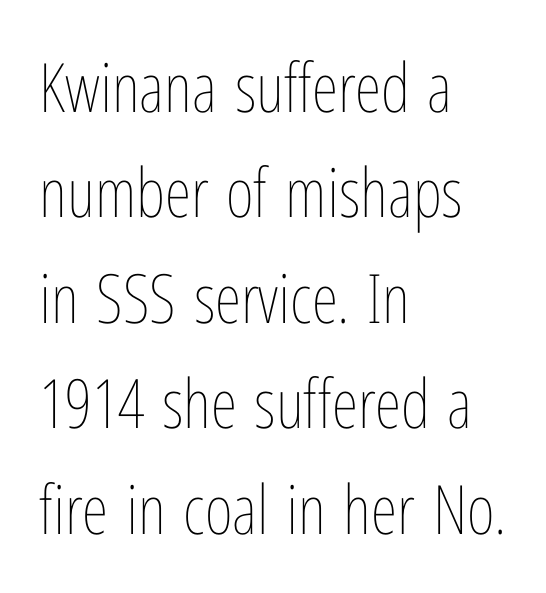
The image shows 68 px thin, condensed type, upright; set left-aligned, normal line spacing (1.55x), normal letter spacing, not underlined; low stroke contrast and a medium x-height.
